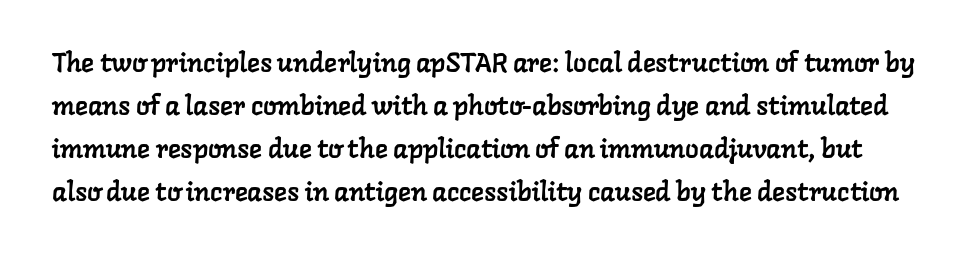
The image shows 27 px text type; set normal line spacing (1.59x), normal letter spacing, not underlined.
